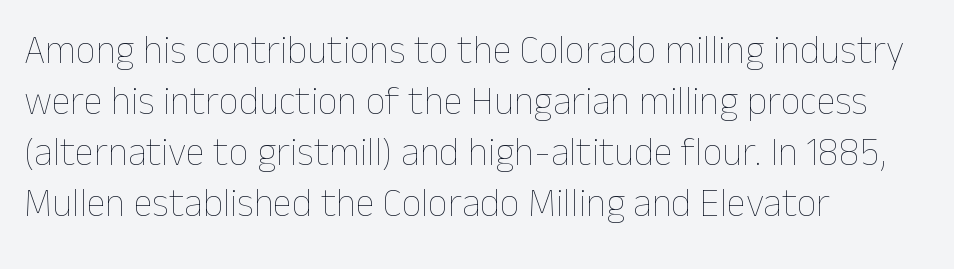
{"italic": "no", "bold": "no", "weight": "thin", "width": "normal", "stroke_contrast": "low", "x_height": "medium", "monospaced": "no", "underline": "no", "align": "left", "line_spacing": "normal", "line_spacing_ratio": 1.31, "letter_spacing": "normal", "letter_spacing_em": 0.0, "glyph_px": 39}
